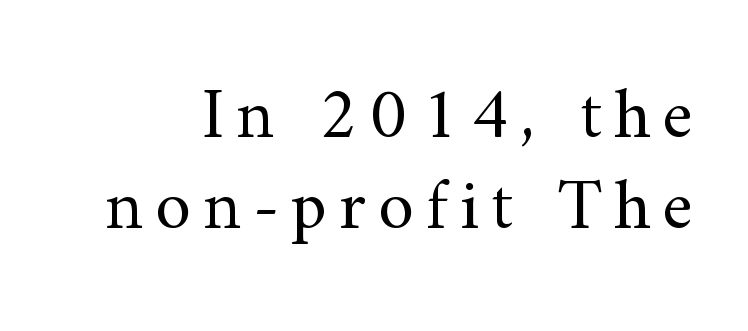
Q: Is the text bold? A: No.
Q: Is the text italic (slanted)? A: No, it is upright.
Q: Is the typeface a serif or a sans-serif typeface? A: Serif.
Q: Is the text underlined? A: No.
Q: Is the spacing between lines tight, normal or loose? A: Normal.
Q: Width (condensed, normal, or wide)? A: Normal.
Q: Stroke contrast? A: Medium.
Q: x-height? A: Small.
Q: Monospaced? A: No.
